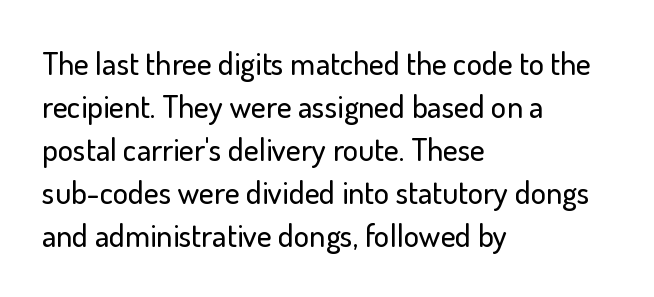
{"serif": "no", "italic": "no", "width": "normal", "stroke_contrast": "low", "x_height": "small", "monospaced": "no", "underline": "no", "align": "left", "line_spacing": "normal", "line_spacing_ratio": 1.34, "letter_spacing": "normal", "letter_spacing_em": 0.0, "glyph_px": 32}
